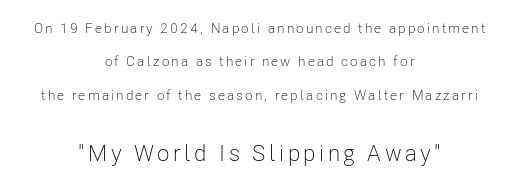
{"italic": "no", "bold": "no", "underline": "no", "align": "center", "line_spacing": "loose", "line_spacing_ratio": 2.39, "larger_block": "second", "size_ratio": 1.64, "glyph_px": 23}
